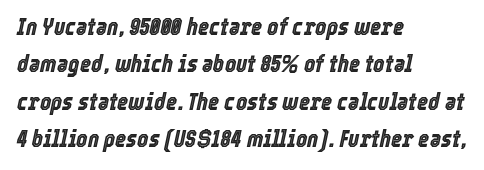
{"italic": "yes", "lean": "right", "slant_degrees": 12, "underline": "no", "align": "left", "line_spacing": "normal", "line_spacing_ratio": 1.56, "letter_spacing": "normal", "letter_spacing_em": 0.0, "glyph_px": 24}
